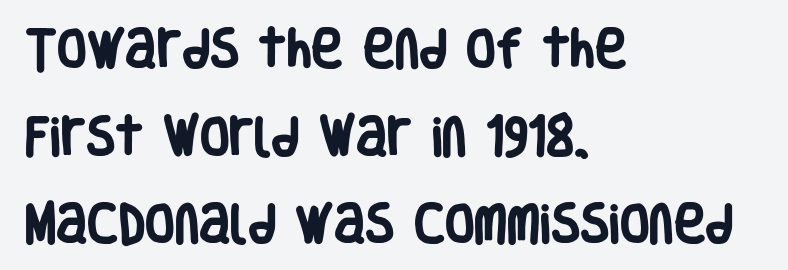
{"serif": "no", "italic": "no", "bold": "yes", "weight": "heavy", "width": "condensed", "stroke_contrast": "low", "x_height": "large", "monospaced": "no", "underline": "no", "align": "left", "line_spacing": "loose", "line_spacing_ratio": 2.04, "letter_spacing": "normal", "letter_spacing_em": 0.0, "glyph_px": 43}
